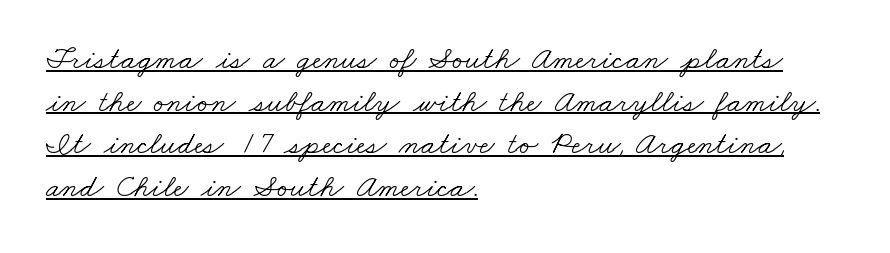
Q: Is the text bold? A: No.
Q: Is the typeface a serif or a sans-serif typeface? A: Serif.
Q: Is the text underlined? A: Yes.
Q: How is the paragraph aligned? A: Left-aligned.
Q: Is the spacing between letters normal or unusually wide? A: Normal.
Q: Is the spacing between lines tight, normal or loose? A: Normal.
Q: Width (condensed, normal, or wide)? A: Wide.
Q: Stroke contrast? A: Low.
Q: x-height? A: Small.
Q: Monospaced? A: No.
